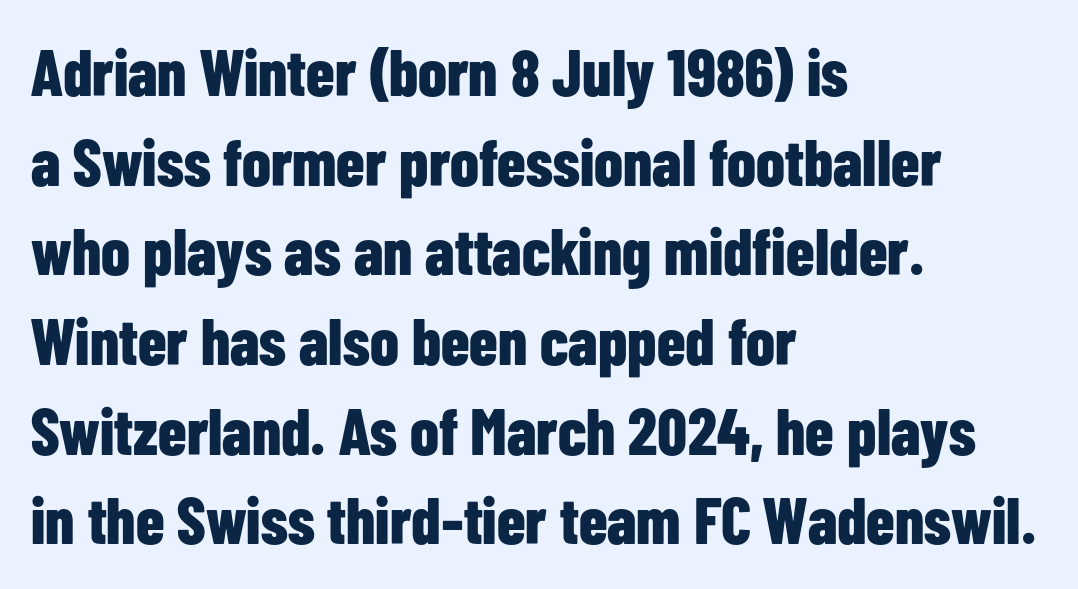
Q: Is the text bold? A: Yes.
Q: Is the text italic (slanted)? A: No, it is upright.
Q: Is the typeface a serif or a sans-serif typeface? A: Sans-serif.
Q: Is the text underlined? A: No.
Q: How is the paragraph aligned? A: Left-aligned.
Q: Is the spacing between letters normal or unusually wide? A: Normal.
Q: Is the spacing between lines tight, normal or loose? A: Normal.
Q: Width (condensed, normal, or wide)? A: Condensed.
Q: Stroke contrast? A: Low.
Q: x-height? A: Medium.
Q: Monospaced? A: No.
